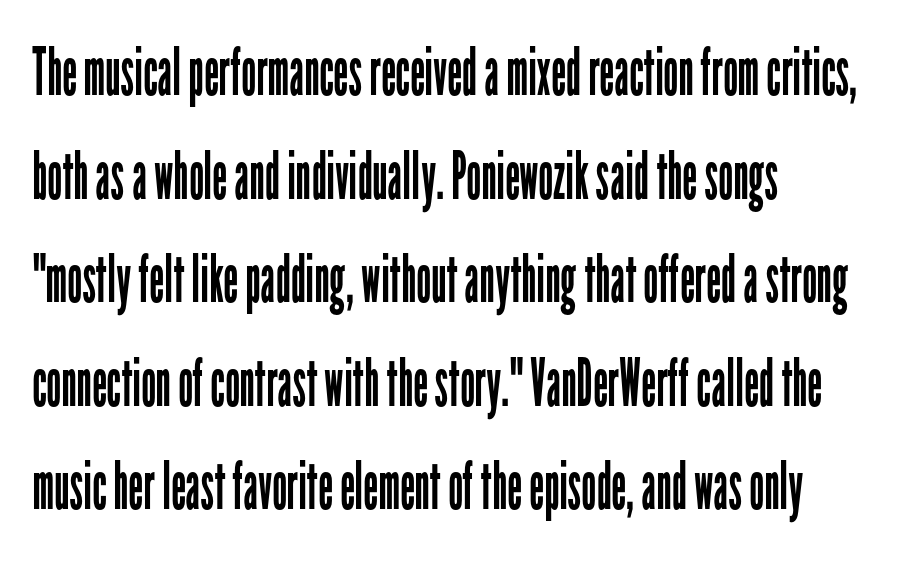
{"serif": "no", "italic": "no", "bold": "no", "weight": "regular", "width": "condensed", "stroke_contrast": "low", "x_height": "medium", "monospaced": "no", "underline": "no", "align": "left", "line_spacing": "normal", "line_spacing_ratio": 1.57, "letter_spacing": "normal", "letter_spacing_em": 0.0, "glyph_px": 66}
